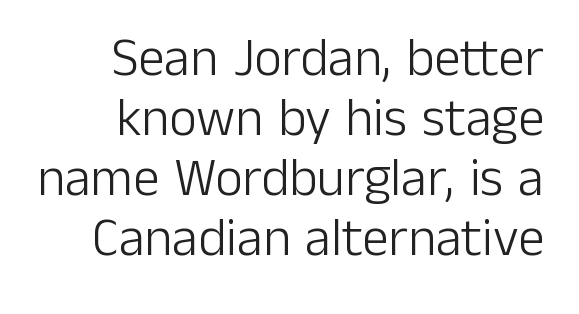
{"serif": "no", "italic": "no", "bold": "no", "weight": "light", "width": "normal", "stroke_contrast": "low", "x_height": "medium", "monospaced": "no", "underline": "no", "line_spacing": "tight", "line_spacing_ratio": 1.13, "letter_spacing": "normal", "letter_spacing_em": 0.0, "glyph_px": 53}
